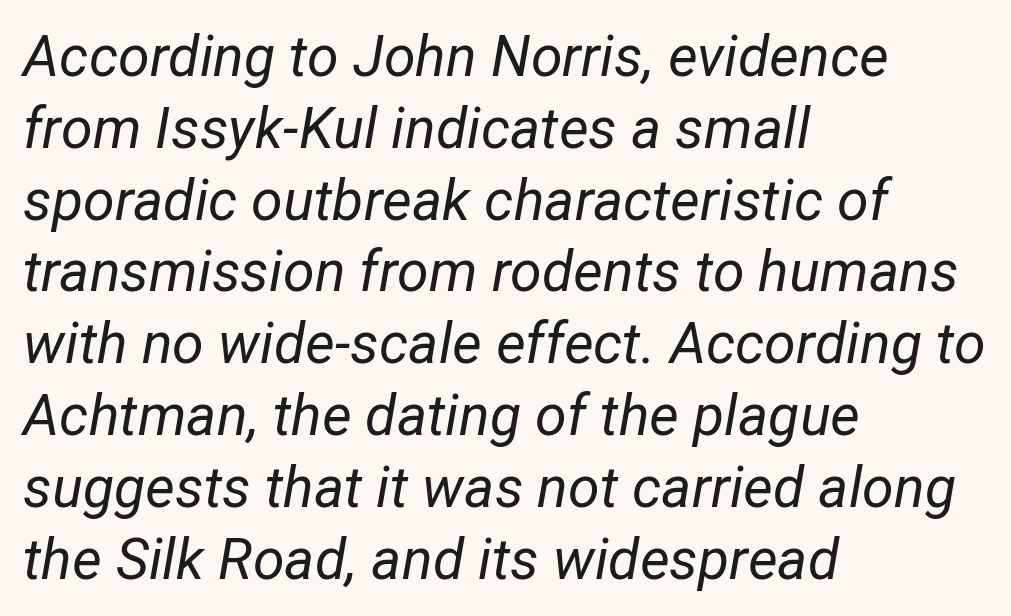
Q: Is the text bold? A: No.
Q: Is the text italic (slanted)? A: Yes, it leans right by about 12 degrees.
Q: Is the text underlined? A: No.
Q: How is the paragraph aligned? A: Left-aligned.
Q: Is the spacing between letters normal or unusually wide? A: Normal.
Q: Is the spacing between lines tight, normal or loose? A: Normal.
Q: Width (condensed, normal, or wide)? A: Normal.
Q: Stroke contrast? A: Low.
Q: x-height? A: Medium.
Q: Monospaced? A: No.
